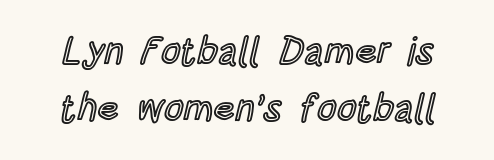
Do the characters align in a grid? No, the font is proportional. This rendering leaves character spacing at its baseline value. The line-height multiplier appears to be the usual default. The area under the type is left untouched.
